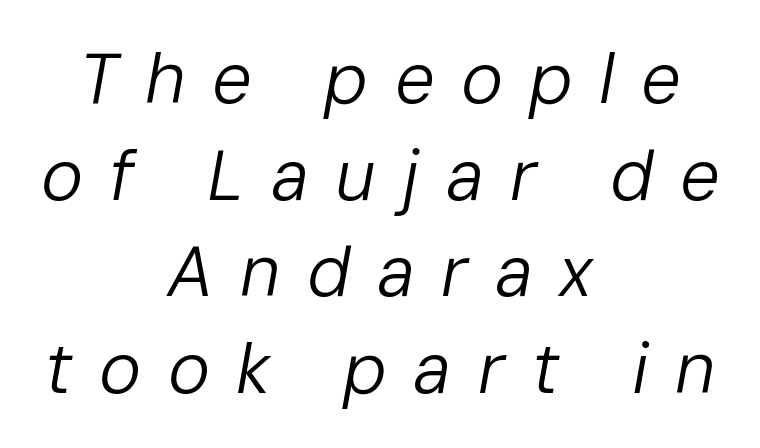
{"italic": "yes", "lean": "right", "slant_degrees": 10, "bold": "no", "weight": "regular", "width": "normal", "stroke_contrast": "low", "x_height": "medium", "monospaced": "no", "underline": "no", "align": "center", "line_spacing": "normal", "line_spacing_ratio": 1.36, "letter_spacing": "wide", "letter_spacing_em": 0.37, "glyph_px": 71}
